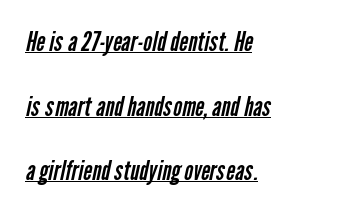
Students, note that the glyphs here touch the page at normal intervals. The weight tops out at a normal text grade. Each new line begins a long way beneath the previous one. This sample carries an underscore along the baseline area. Left-aligned paragraph, ragged on the right.
